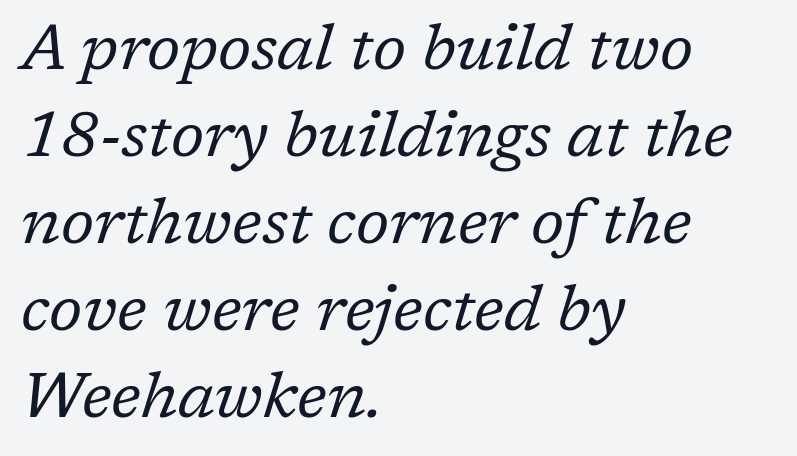
Examine the stroke ends and you'll spot serifs. Is the type heavy? It reads as light-to-regular instead. Looks like regular typesetting: each glyph gets only the width it needs. The rendering anchors every line to the left-hand side. Check the space under the baseline: it is left empty.
